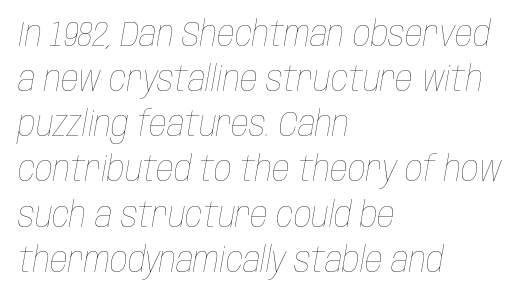
Q: Is the text bold? A: No.
Q: Is the text italic (slanted)? A: Yes, it leans right by about 10 degrees.
Q: Is the text underlined? A: No.
Q: How is the paragraph aligned? A: Left-aligned.
Q: Is the spacing between letters normal or unusually wide? A: Normal.
Q: Is the spacing between lines tight, normal or loose? A: Normal.
Q: Width (condensed, normal, or wide)? A: Condensed.
Q: Stroke contrast? A: Low.
Q: x-height? A: Large.
Q: Monospaced? A: No.
